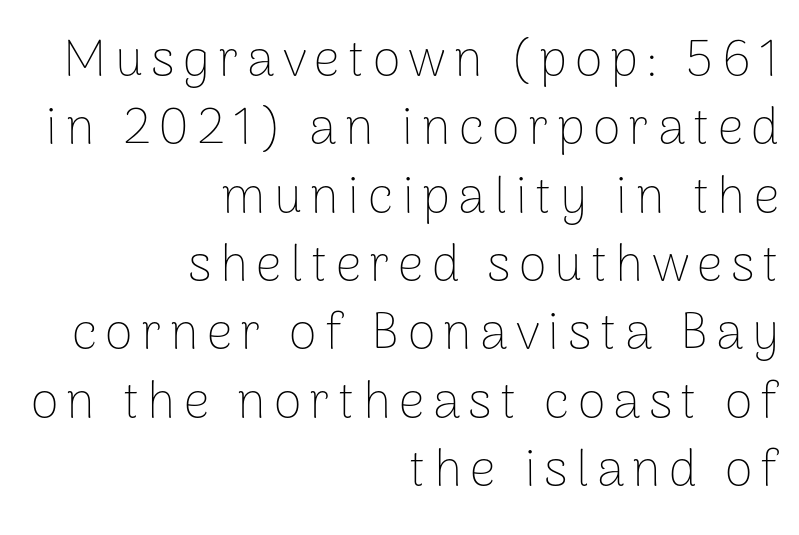
{"serif": "no", "italic": "no", "bold": "no", "weight": "thin", "width": "normal", "stroke_contrast": "low", "x_height": "medium", "monospaced": "no", "underline": "no", "align": "right", "line_spacing": "normal", "line_spacing_ratio": 1.34, "glyph_px": 51}
